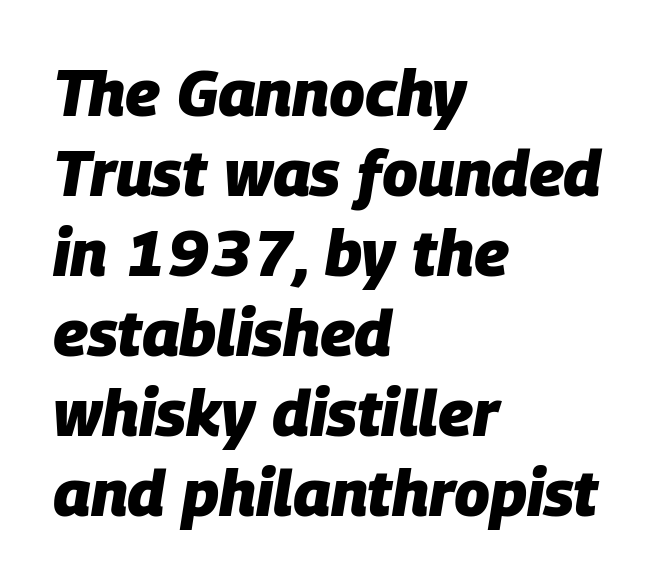
The type is set solid horizontally, with unmodified tracking. Rendered with sloped, italic letterforms. These lines stack with their left ends in a neat column. Think of a printed novel: that variable character pitch is what you see here. Look at the stroke-to-counter ratio: heavy, a bold.
